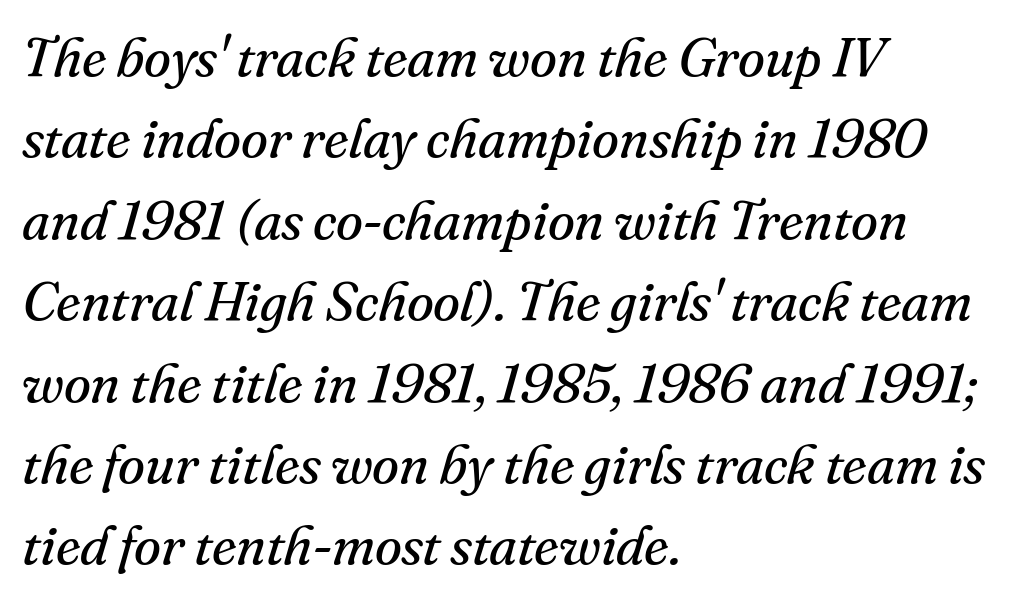
Q: Is the text bold? A: No.
Q: Is the text italic (slanted)? A: Yes, it leans right by about 16 degrees.
Q: Is the typeface a serif or a sans-serif typeface? A: Serif.
Q: Is the text underlined? A: No.
Q: How is the paragraph aligned? A: Left-aligned.
Q: Is the spacing between letters normal or unusually wide? A: Normal.
Q: Is the spacing between lines tight, normal or loose? A: Normal.
Q: Width (condensed, normal, or wide)? A: Normal.
Q: Stroke contrast? A: Medium.
Q: x-height? A: Small.
Q: Monospaced? A: No.
